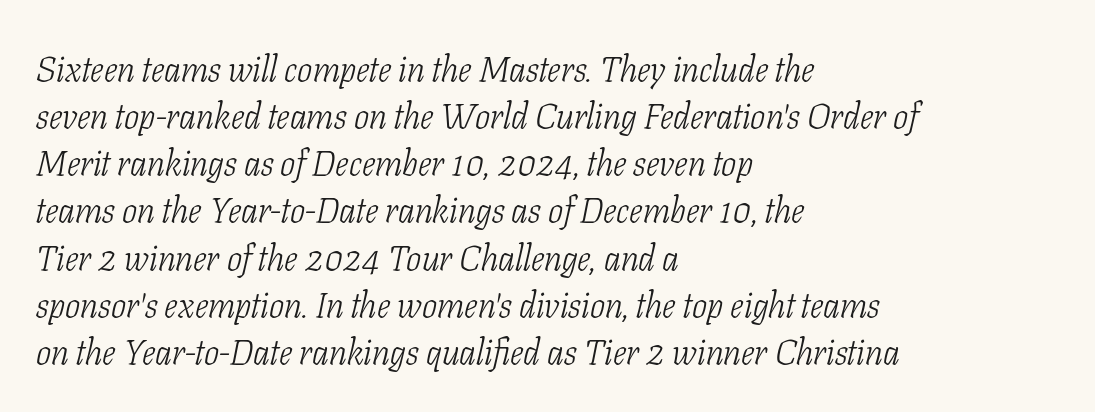
Q: Is the text bold? A: No.
Q: Is the text italic (slanted)? A: Yes, it leans right by about 11 degrees.
Q: Is the typeface a serif or a sans-serif typeface? A: Serif.
Q: Is the text underlined? A: No.
Q: How is the paragraph aligned? A: Left-aligned.
Q: Is the spacing between letters normal or unusually wide? A: Normal.
Q: Is the spacing between lines tight, normal or loose? A: Normal.
Q: Width (condensed, normal, or wide)? A: Condensed.
Q: Stroke contrast? A: Low.
Q: x-height? A: Medium.
Q: Monospaced? A: No.
